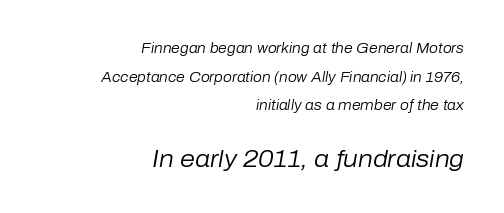
The image shows 24 px text type, italic (leaning right); set right-aligned, loose line spacing (2.04x), normal letter spacing, not underlined; the second (bottom) block is 1.71x larger.
